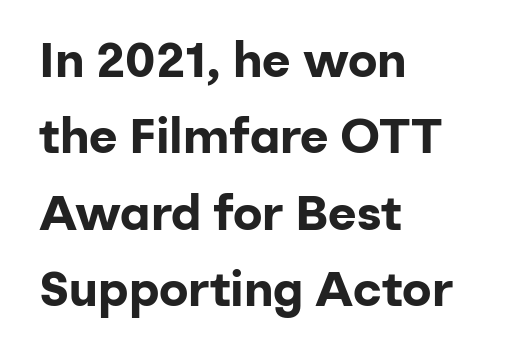
Only glyphs here, with clear space below each row. It's the straight-up-and-down kind of type. Whoever set this chose a conventional vertical rhythm. How are the letters spaced? Ordinarily, with no added tracking.
